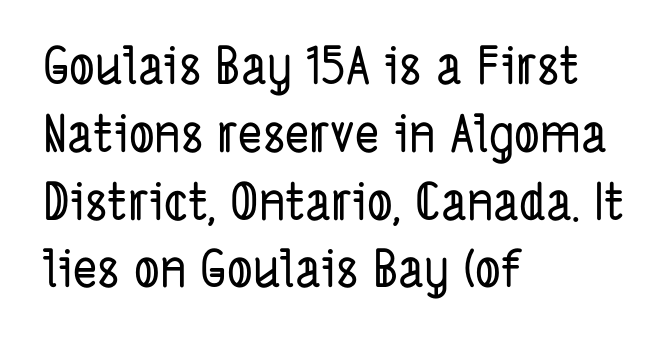
Q: Is the typeface a serif or a sans-serif typeface? A: Sans-serif.
Q: Is the text underlined? A: No.
Q: How is the paragraph aligned? A: Left-aligned.
Q: Is the spacing between letters normal or unusually wide? A: Normal.
Q: Is the spacing between lines tight, normal or loose? A: Normal.
Q: Width (condensed, normal, or wide)? A: Condensed.
Q: Stroke contrast? A: Low.
Q: x-height? A: Medium.
Q: Monospaced? A: No.
